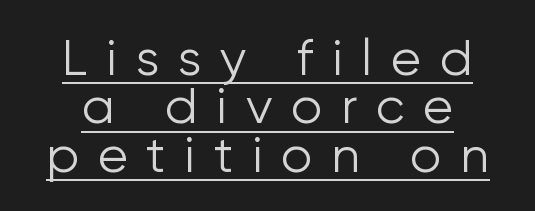
Q: Is the text bold? A: No.
Q: Is the text italic (slanted)? A: No, it is upright.
Q: Is the typeface a serif or a sans-serif typeface? A: Sans-serif.
Q: Is the text underlined? A: Yes.
Q: How is the paragraph aligned? A: Centered.
Q: Is the spacing between letters normal or unusually wide? A: Unusually wide.
Q: Is the spacing between lines tight, normal or loose? A: Tight.
Q: Width (condensed, normal, or wide)? A: Normal.
Q: Stroke contrast? A: Low.
Q: x-height? A: Medium.
Q: Monospaced? A: No.
